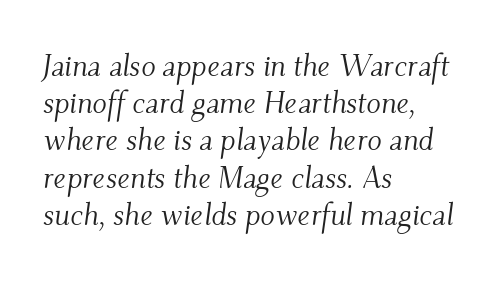
Proportional: the letters do not fall into vertical columns. Compared with typical body copy, the letter spacing here is the same. The letters look calm and open, with moderate or lighter stems. The face used here has a pronounced slope to its letters.
